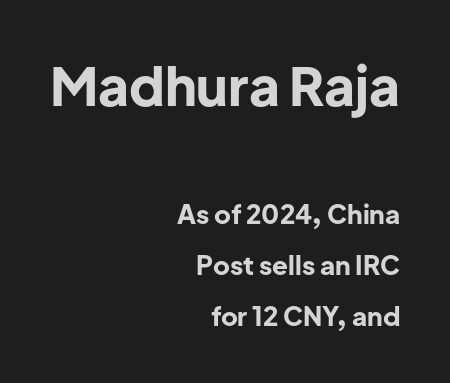
These lines stand farther apart than default settings would place them. You could not count columns in this text — the font is proportionally spaced. Every letter is thick-stroked: bold, no question. Reading down the block, your eye finds every line finishing at a fixed right position.
